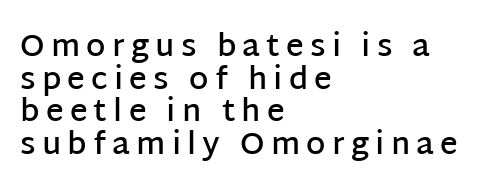
This is sans-serif lettering, the kind often seen on screens and signage. A bit beefed up — I'd call it semibold rather than bold. Underline: absent. The letters advance in unequal steps, a hallmark of proportional type.
